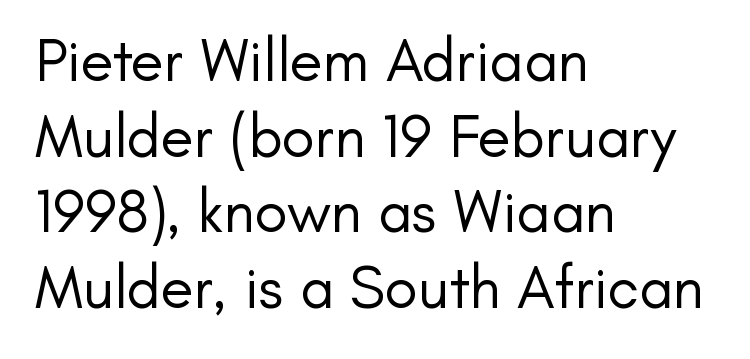
The image shows 61 px regular-weight sans-serif type, upright; set left-aligned, line spacing 1.24x, normal letter spacing, not underlined; low stroke contrast and a small x-height.
